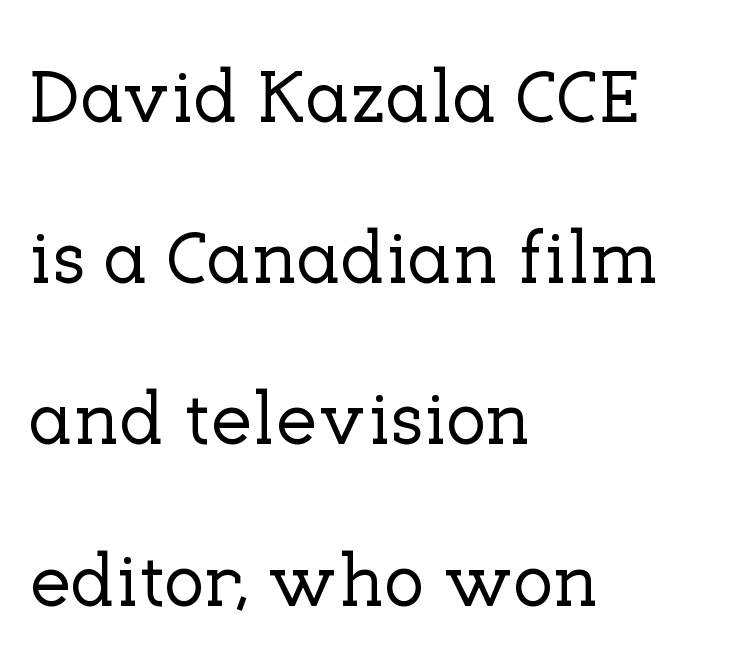
Q: Is the text italic (slanted)? A: No, it is upright.
Q: Is the typeface a serif or a sans-serif typeface? A: Serif.
Q: Is the text underlined? A: No.
Q: How is the paragraph aligned? A: Left-aligned.
Q: Is the spacing between letters normal or unusually wide? A: Normal.
Q: Is the spacing between lines tight, normal or loose? A: Loose.
Q: Width (condensed, normal, or wide)? A: Normal.
Q: Stroke contrast? A: Low.
Q: x-height? A: Medium.
Q: Monospaced? A: No.
